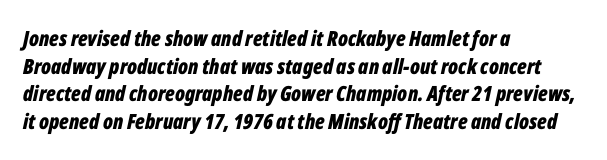
In terms of posture, this sample is oblique. Stroke thickness is high; the sample reads as a true bold. Typeset ragged right — the left edge is the straight one. How are the letters spaced? Ordinarily, with no added tracking. Clear beneath every line of the passage. Leading: standard.
